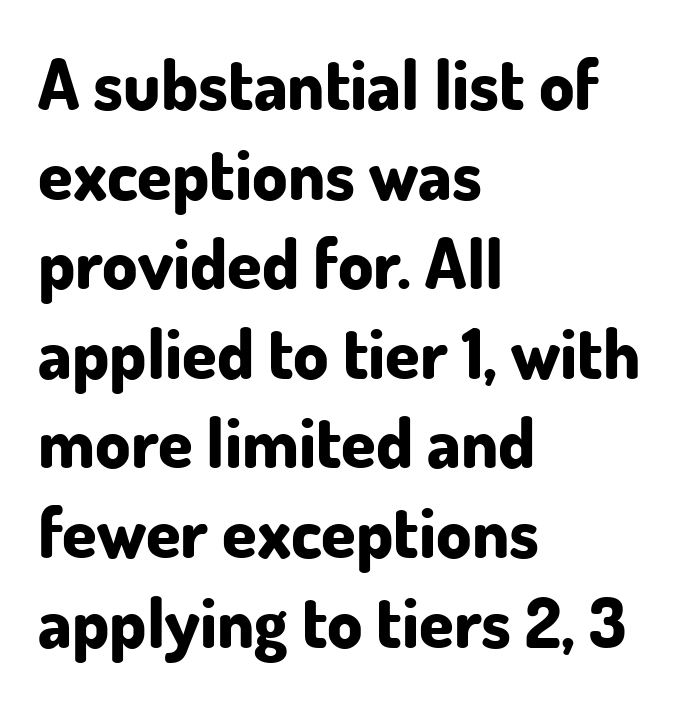
Glance below the letters and you will spot only blank space. In terms of letterform style, serifs are entirely absent. Nothing unusual about the tracking: characters are spaced as the font intends. Notice how thick the strokes are: this is what a full bold looks like. All the whitespace from short lines collects on the right. These lines are rendered in a variable-pitch font.
